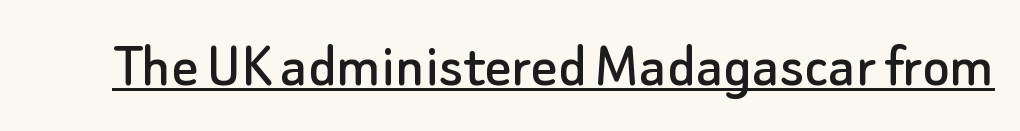
Q: Is the text italic (slanted)? A: No, it is upright.
Q: Is the typeface a serif or a sans-serif typeface? A: Sans-serif.
Q: Is the text underlined? A: Yes.
Q: Is the spacing between letters normal or unusually wide? A: Normal.
Q: Width (condensed, normal, or wide)? A: Normal.
Q: Stroke contrast? A: Low.
Q: x-height? A: Small.
Q: Monospaced? A: No.
